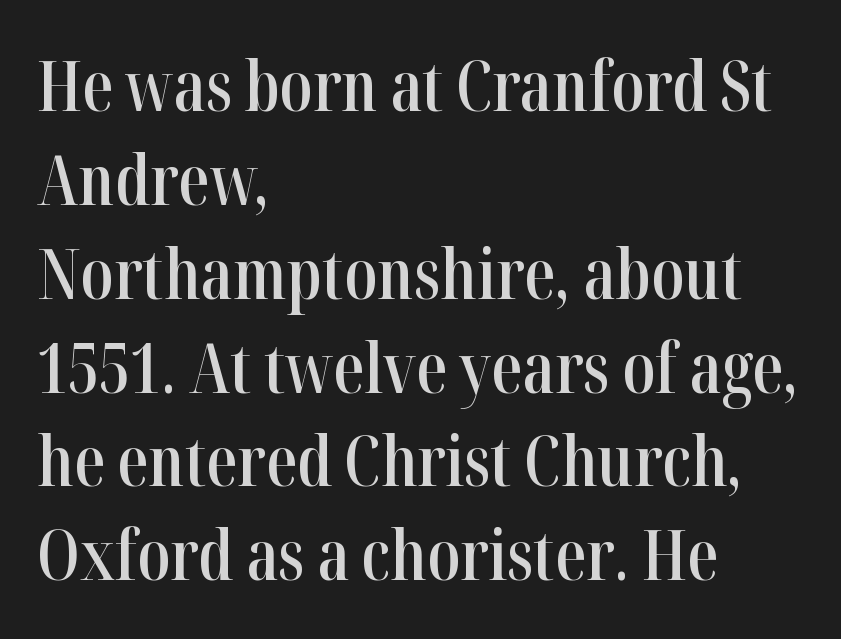
This rendering employs a face with finishing strokes, i.e., a serif. This sample uses an upright cut, with every glyph sitting square on the baseline. This is moderately heavy type, rendered in semibold. Does extra space separate the letters? No, they use regular spacing.
